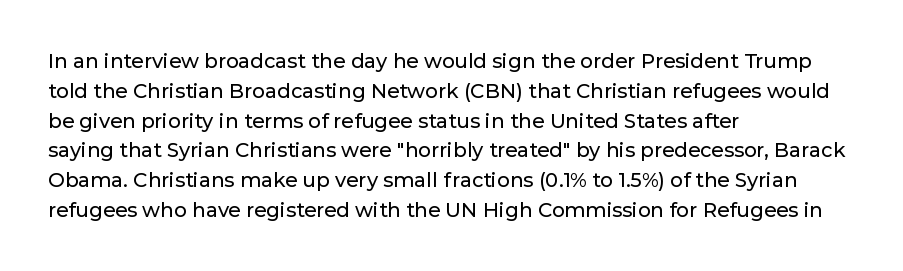
Notice how descenders clear the ascenders below comfortably — that's standard leading. In terms of letterspacing, this is plain default setting. Descender tails drop into unmarked territory. Layout note: lines flush left. The typography opts for an upright posture over an oblique one.
